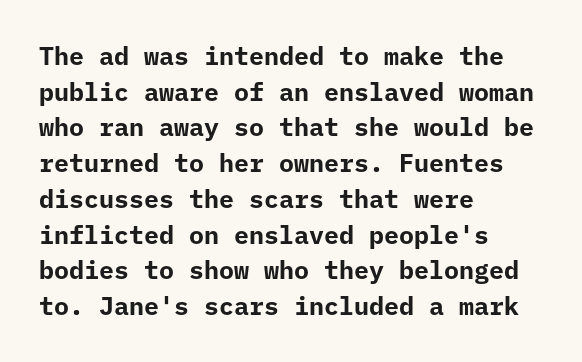
{"italic": "no", "bold": "yes", "underline": "no", "align": "left", "line_spacing": "normal", "line_spacing_ratio": 1.43, "letter_spacing": "normal", "letter_spacing_em": 0.0, "glyph_px": 25}
